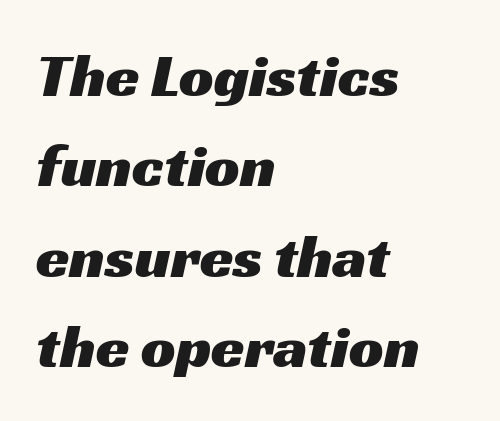
Leading: standard. Any mark beneath the type? The region is blank. Each word holds together tightly as a unit, with standard inter-letter gaps. Regarding serifs, this sample does without them. Alignment: flush left. The letters advance in unequal steps, a hallmark of proportional type.
